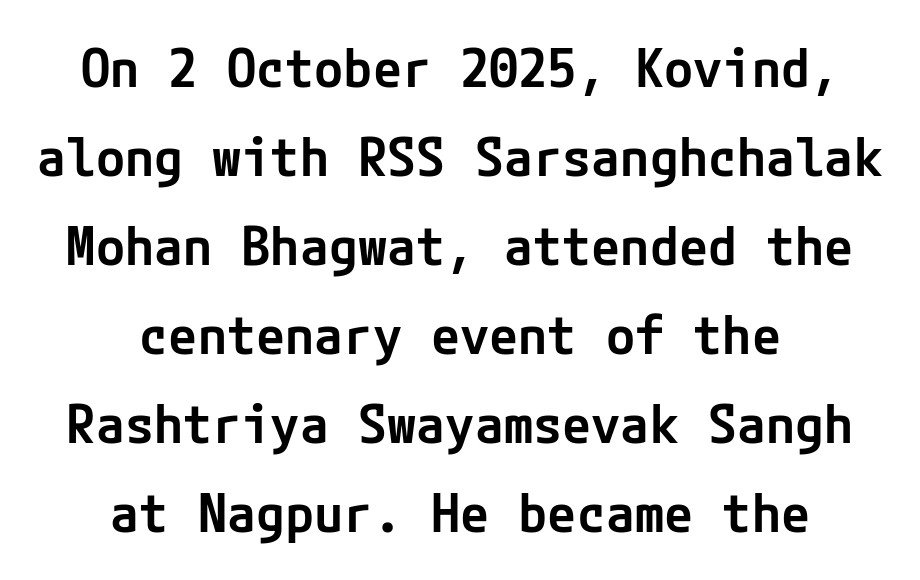
The image shows 53 px semibold sans-serif type, upright; set centered, normal line spacing (1.68x), normal letter spacing, not underlined; low stroke contrast and a medium x-height.
